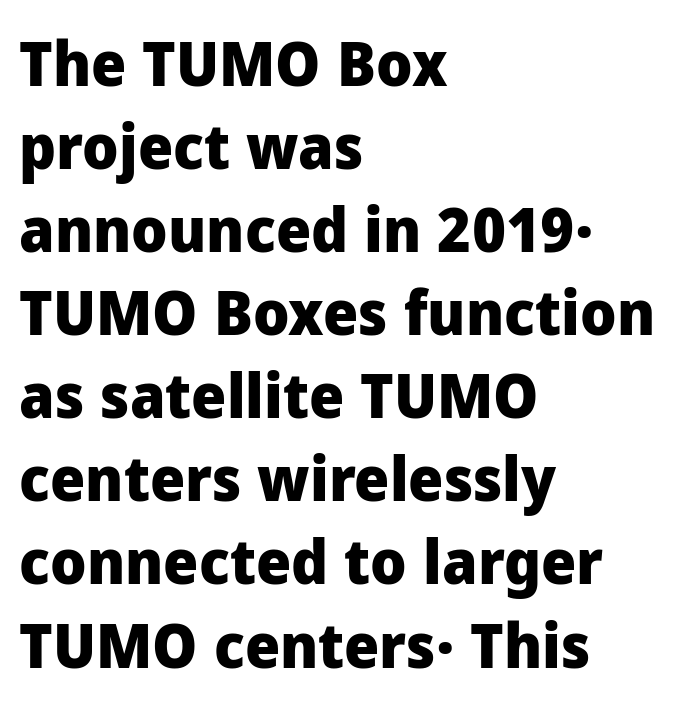
Proportional: the letters do not fall into vertical columns. How would I describe the line gaps? Plain and ordinary. No feet cap the strokes, marking this as sans-serif type. Heavy, bold letterforms. Check the space under the baseline: it is left empty. The horizontal fit of the characters is conventional and even.
